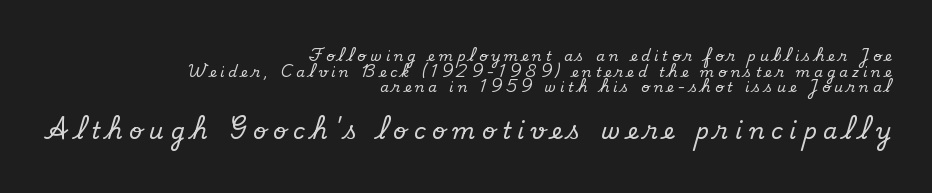
Students, note that the glyphs here are deliberately spaced far apart. The face used here appears at its bigger size in the lower chunk. These lines huddle together more closely than default settings would place them. Type without underlining. One-word summary of the alignment: right.
